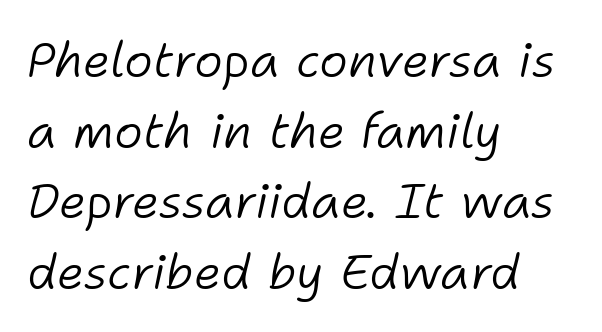
The image shows 49 px light type, italic (leaning right); set left-aligned, normal line spacing (1.44x), normal letter spacing, not underlined; low stroke contrast and a medium x-height.
